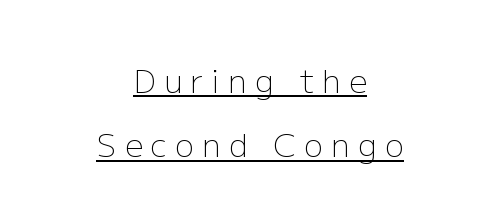
{"serif": "no", "italic": "no", "bold": "no", "weight": "light", "width": "normal", "stroke_contrast": "low", "x_height": "medium", "monospaced": "no", "underline": "yes", "align": "center", "line_spacing": "loose", "line_spacing_ratio": 2.01, "letter_spacing": "wide", "letter_spacing_em": 0.25, "glyph_px": 32}
